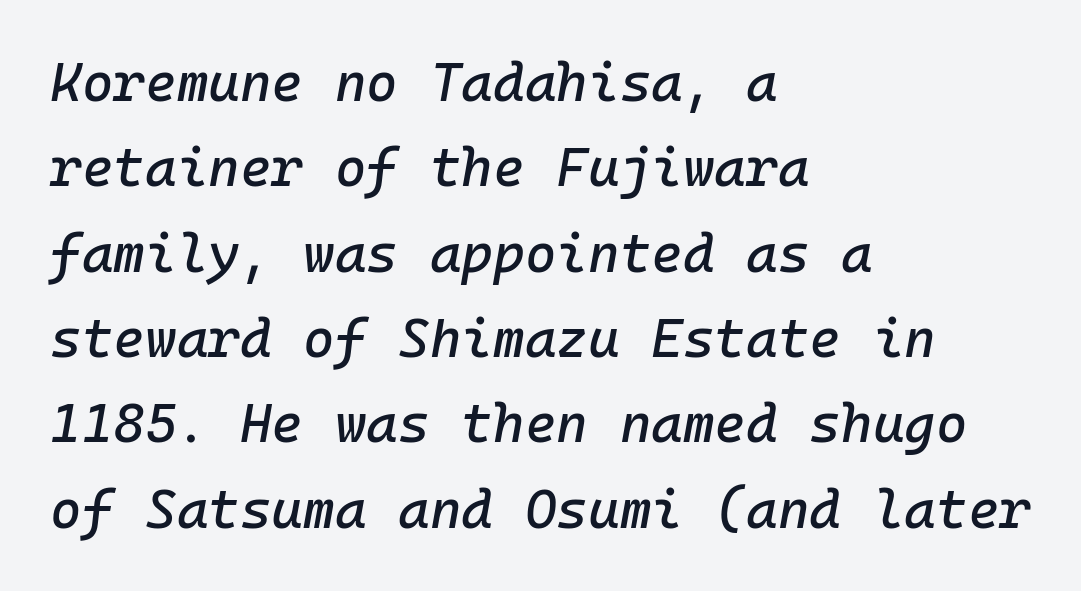
{"italic": "yes", "lean": "right", "slant_degrees": 10, "width": "normal", "stroke_contrast": "low", "x_height": "medium", "monospaced": "yes", "underline": "no", "align": "left", "line_spacing": "normal", "line_spacing_ratio": 1.58, "letter_spacing": "normal", "letter_spacing_em": 0.0, "glyph_px": 54}
